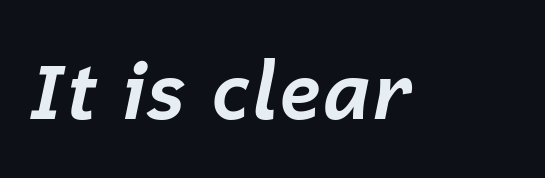
The typesetting leans heavy: a genuine bold. Clear beneath every line of the passage. You could not count columns in this text — the font is proportionally spaced. The face used here is rendered with its standard letterfit.
